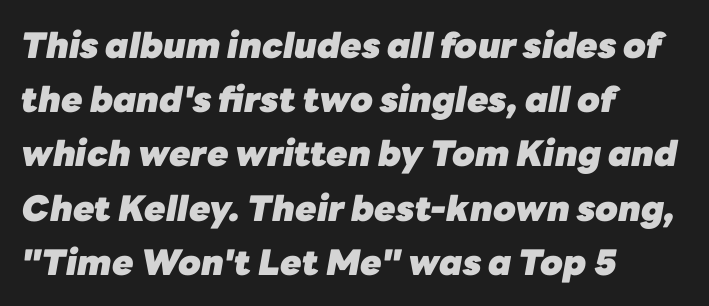
The image shows 35 px heavy type, italic (leaning right); set left-aligned, normal line spacing (1.55x), normal letter spacing, not underlined; low stroke contrast and a medium x-height.
